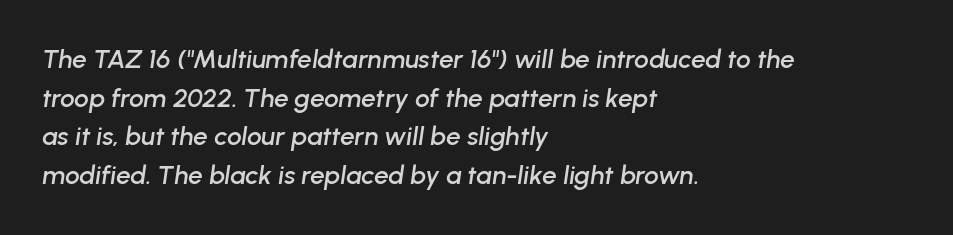
Q: Is the text italic (slanted)? A: Yes, it leans right by about 8 degrees.
Q: Is the text underlined? A: No.
Q: How is the paragraph aligned? A: Left-aligned.
Q: Is the spacing between letters normal or unusually wide? A: Normal.
Q: Is the spacing between lines tight, normal or loose? A: Normal.
